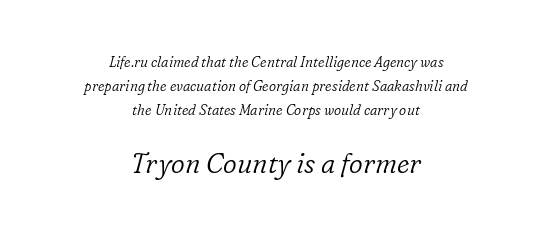
The image shows 27 px text type, italic (leaning right); set centered, line spacing 1.71x, normal letter spacing, not underlined; the second (bottom) block is 1.93x larger.
